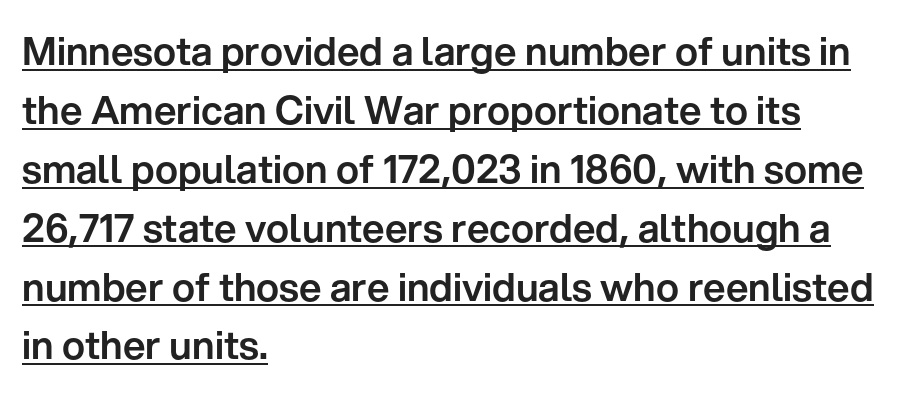
Q: Is the text italic (slanted)? A: No, it is upright.
Q: Is the typeface a serif or a sans-serif typeface? A: Sans-serif.
Q: Is the text underlined? A: Yes.
Q: How is the paragraph aligned? A: Left-aligned.
Q: Is the spacing between letters normal or unusually wide? A: Normal.
Q: Is the spacing between lines tight, normal or loose? A: Normal.
Q: Width (condensed, normal, or wide)? A: Normal.
Q: Stroke contrast? A: Low.
Q: x-height? A: Medium.
Q: Monospaced? A: No.
